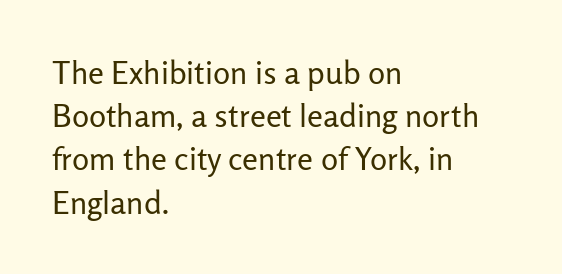
Bold? No — there's no thickening of the strokes. A normal amount of white space separates one row of letters from the next. Examine the stroke ends and you'll find no serifs. Descenders are the only things crossing below the line. Is this a fixed-width face? No — the glyphs have proportional, varying widths. You can tell it's not italic because the verticals are truly vertical.
